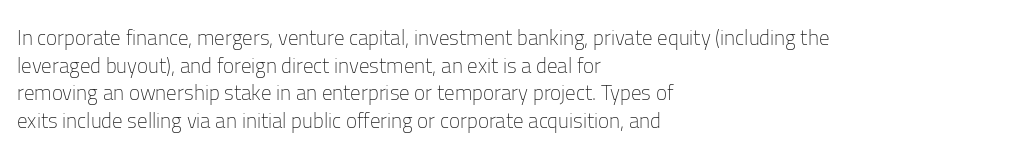
Q: Is the text bold? A: No.
Q: Is the text italic (slanted)? A: No, it is upright.
Q: Is the text underlined? A: No.
Q: How is the paragraph aligned? A: Left-aligned.
Q: Is the spacing between letters normal or unusually wide? A: Normal.
Q: Is the spacing between lines tight, normal or loose? A: Normal.
